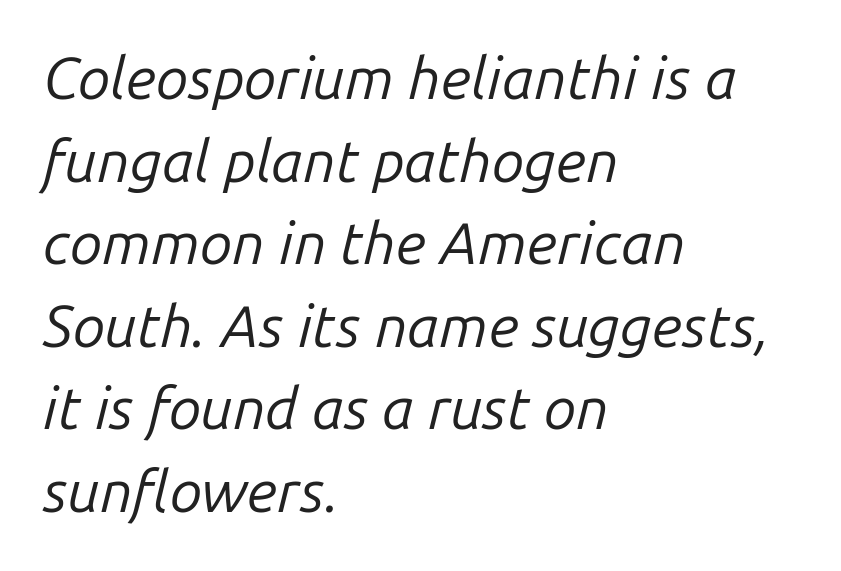
Letter spacing: default. Here the designer chose a conventional face with non-uniform glyph widths. Regarding leading, the lines here are spaced in the standard way. Letters rest on an invisible, unmarked baseline. The cut favours lightness, reaching ordinary text weight at its darkest.
